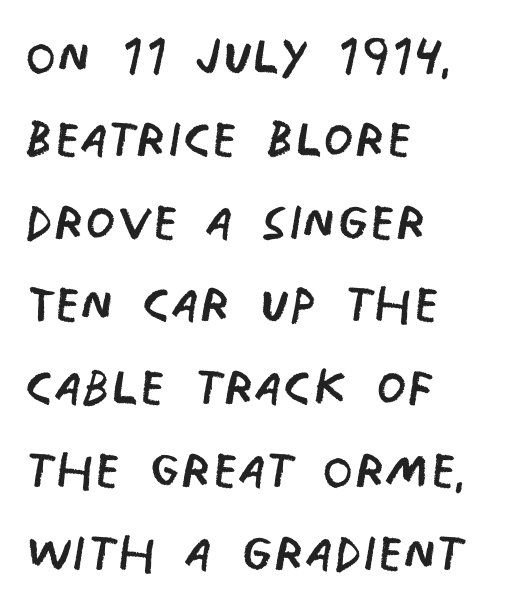
Stems and bowls with no extra thickness — not bold. Students, note that the glyphs here touch the page at normal intervals. Each letter keeps its own natural width here, so spacing adapts to shape. Left-aligned paragraph, ragged on the right. This rendering features lettering with no underline. Grotesque or geometric, the face here clearly has no serifs.
